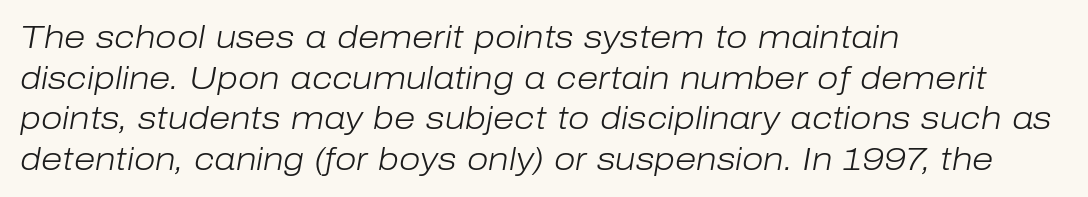
Q: Is the text bold? A: No.
Q: Is the text italic (slanted)? A: Yes, it leans right by about 10 degrees.
Q: Is the text underlined? A: No.
Q: How is the paragraph aligned? A: Left-aligned.
Q: Is the spacing between letters normal or unusually wide? A: Normal.
Q: Is the spacing between lines tight, normal or loose? A: Normal.
Q: Width (condensed, normal, or wide)? A: Normal.
Q: Stroke contrast? A: Low.
Q: x-height? A: Medium.
Q: Monospaced? A: No.
